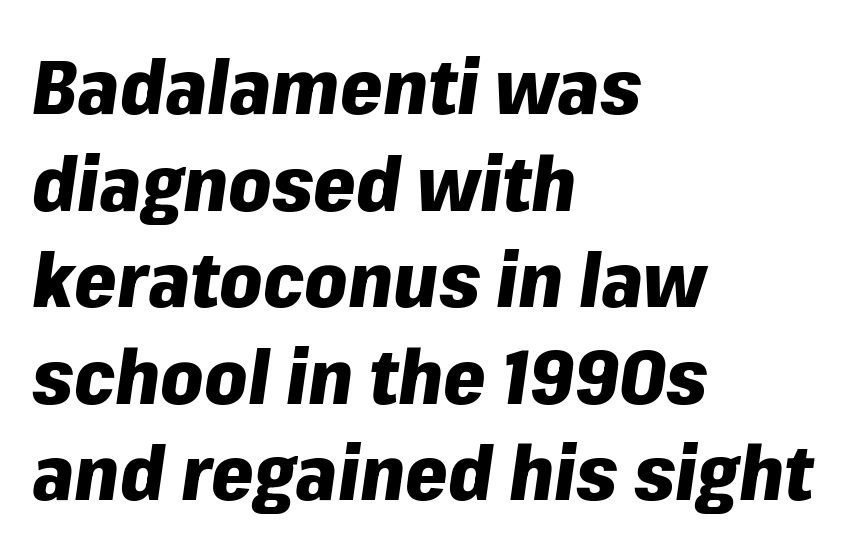
Q: Is the text bold? A: Yes.
Q: Is the text italic (slanted)? A: Yes, it leans right by about 8 degrees.
Q: Is the text underlined? A: No.
Q: How is the paragraph aligned? A: Left-aligned.
Q: Is the spacing between letters normal or unusually wide? A: Normal.
Q: Is the spacing between lines tight, normal or loose? A: Normal.
Q: Width (condensed, normal, or wide)? A: Normal.
Q: Stroke contrast? A: Low.
Q: x-height? A: Medium.
Q: Monospaced? A: No.
